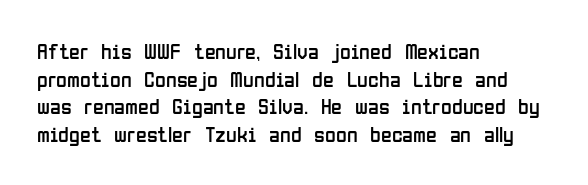
Q: Is the text bold? A: No.
Q: Is the text italic (slanted)? A: No, it is upright.
Q: Is the text underlined? A: No.
Q: How is the paragraph aligned? A: Left-aligned.
Q: Is the spacing between letters normal or unusually wide? A: Normal.
Q: Is the spacing between lines tight, normal or loose? A: Normal.
